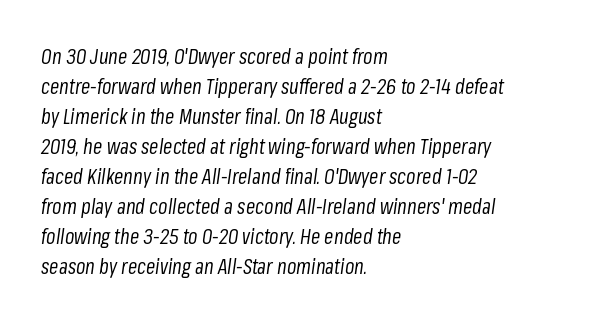
{"italic": "yes", "lean": "right", "slant_degrees": 8, "bold": "no", "underline": "no", "align": "left", "line_spacing": "normal", "line_spacing_ratio": 1.43, "letter_spacing": "normal", "letter_spacing_em": 0.0, "glyph_px": 21}
